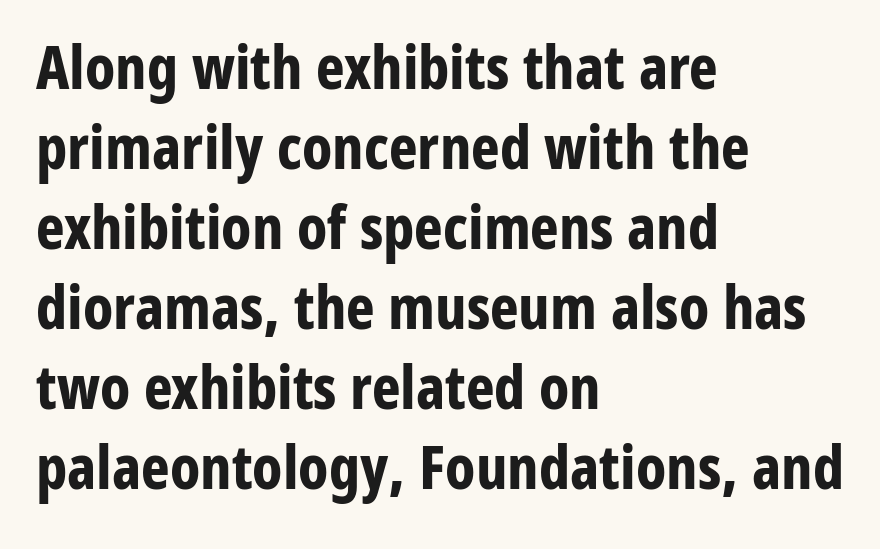
The image shows 61 px bold, condensed sans-serif type, upright; set left-aligned, normal line spacing (1.31x), normal letter spacing, not underlined; low stroke contrast and a medium x-height.
